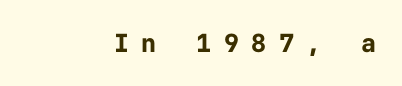
There is plenty of visible air inserted between adjacent glyphs. It's the straight-up-and-down kind of type. How heavy is the stroke? Heavy — this is a bold. The space beneath each line is pristine and unruled.
